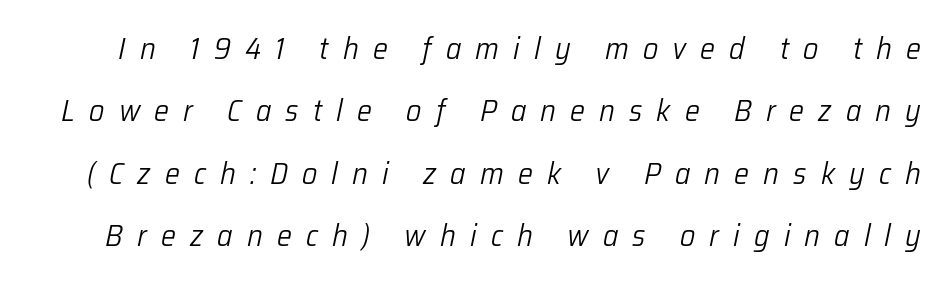
Is the letter spacing exaggerated? Yes — the characters are pushed far apart. Yep, that's italic — everything's leaning. The space directly below the letters is spotless. A quiet, ordinary-to-light weight characterises the typeface. A typesetter would call this proportional, since set widths differ per character. One glance says open: line gaps are wider than usual.
